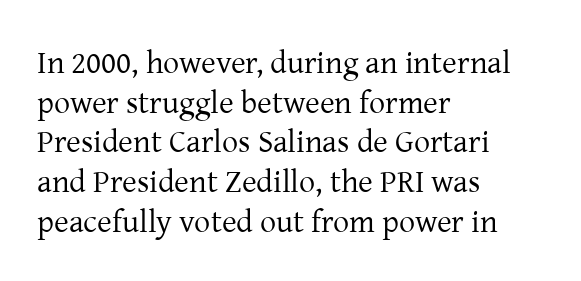
If you drew a ruler down the left edge, every line would touch it. Compared with a typical body face, this is equally light or lighter still. Underline: absent. How are the letters spaced? Ordinarily, with no added tracking. Each letter keeps its own natural width here, so spacing adapts to shape. Style check: upright.
